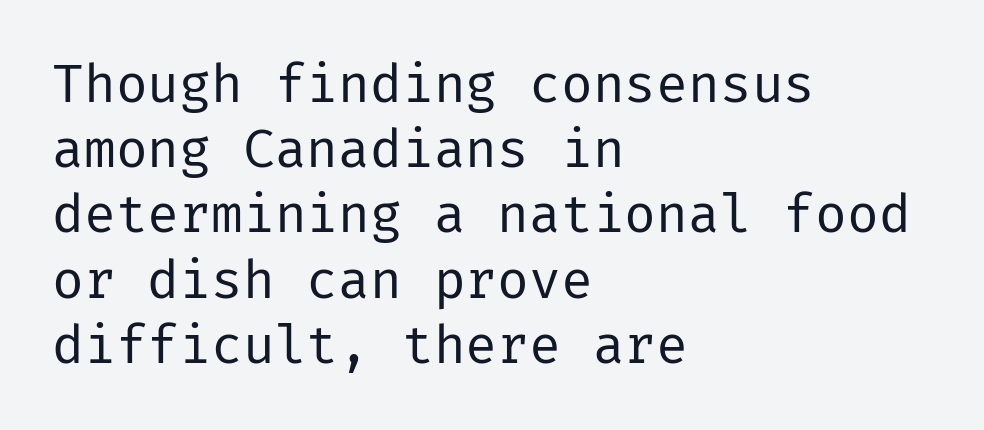
Q: Is the text bold? A: No.
Q: Is the text italic (slanted)? A: No, it is upright.
Q: Is the typeface a serif or a sans-serif typeface? A: Sans-serif.
Q: Is the text underlined? A: No.
Q: How is the paragraph aligned? A: Left-aligned.
Q: Is the spacing between letters normal or unusually wide? A: Normal.
Q: Width (condensed, normal, or wide)? A: Normal.
Q: Stroke contrast? A: Low.
Q: x-height? A: Medium.
